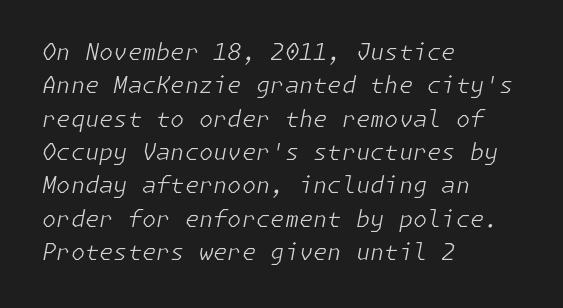
{"italic": "yes", "lean": "right", "slant_degrees": 11, "bold": "no", "underline": "no", "align": "left", "line_spacing": "normal", "line_spacing_ratio": 1.45, "letter_spacing": "normal", "letter_spacing_em": 0.0, "glyph_px": 23}
